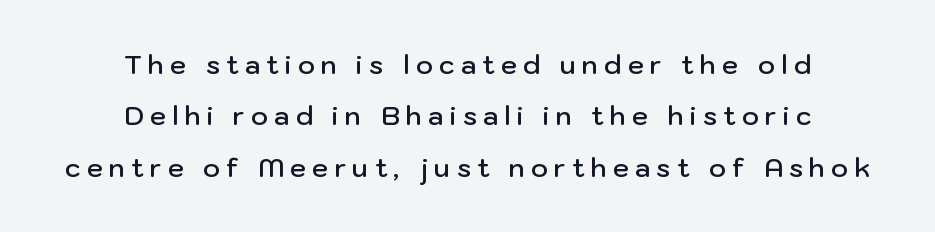
The specimen reads as upright at a glance. These lines have a slow, spaced-out rhythm from letter to letter. The setting favours the middle, as headings and verse often do. Check under the words: just untouched page. The block of text is sparse from top to bottom, with ample space between rows.
